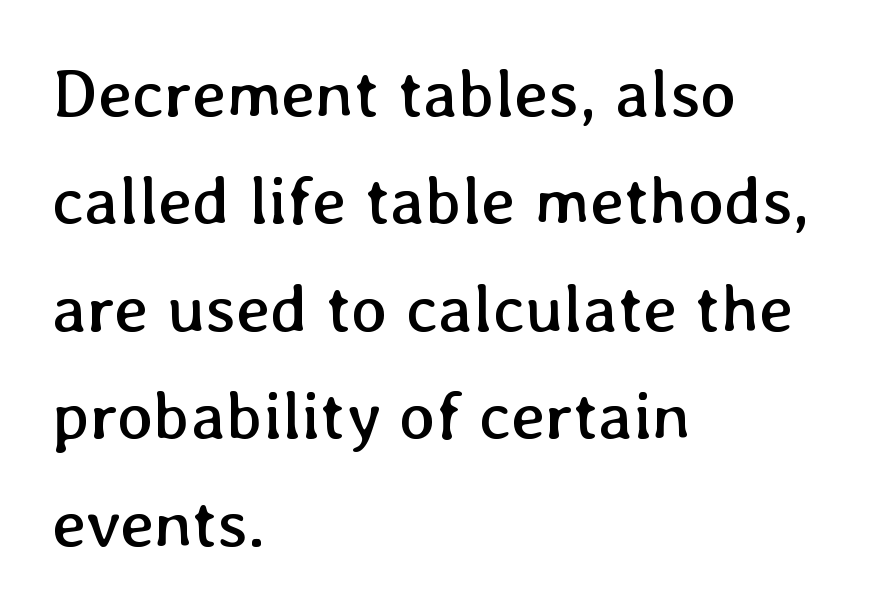
Looks like regular typesetting: each glyph gets only the width it needs. Plain, unruled lines of type. The type sits square on the baseline with zero lean. Reading down the block, your eye returns to a fixed left position each line. The strokes carry an ordinary text weight at most.
